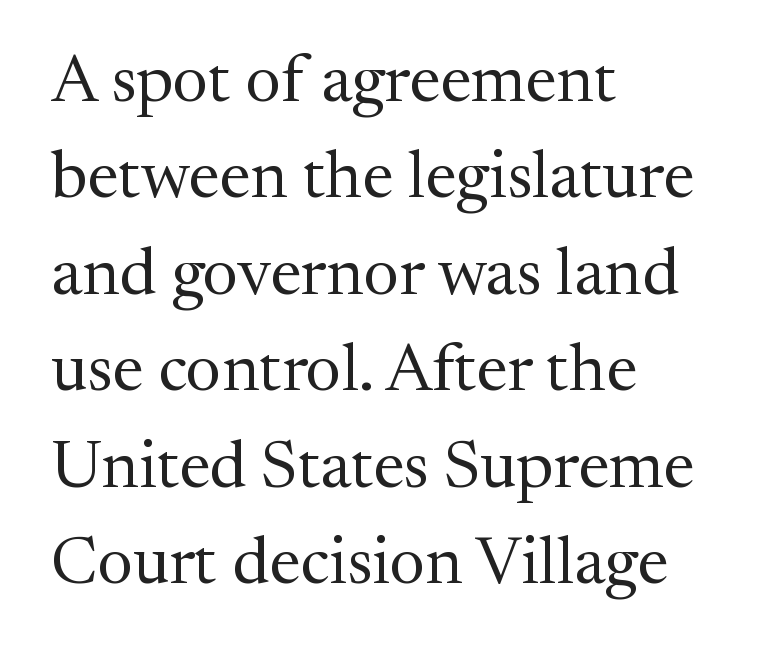
Line beginnings align vertically; line endings do not. The words here are not underlined. Unlike a clean sans, this face finishes its strokes with serifs. Character widths vary here, with narrow letters taking less room than wide ones. Here the glyphs are tracked normally, forming tight word shapes. A typesetter would call this leading conventional body-copy spacing.
